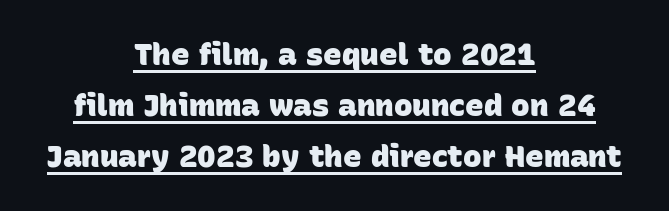
The image shows 31 px heavy sans-serif type; set centered, normal line spacing (1.65x), normal letter spacing, underlined; low stroke contrast and a large x-height.
